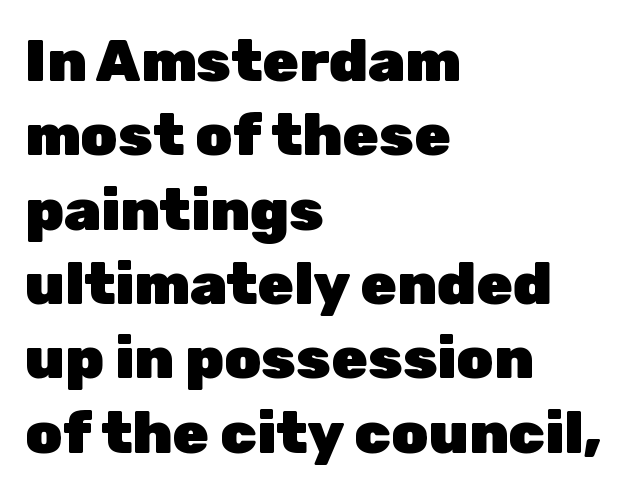
The image shows 59 px heavy sans-serif type, upright; set left-aligned, normal line spacing (1.26x), normal letter spacing, not underlined; low stroke contrast and a medium x-height.
